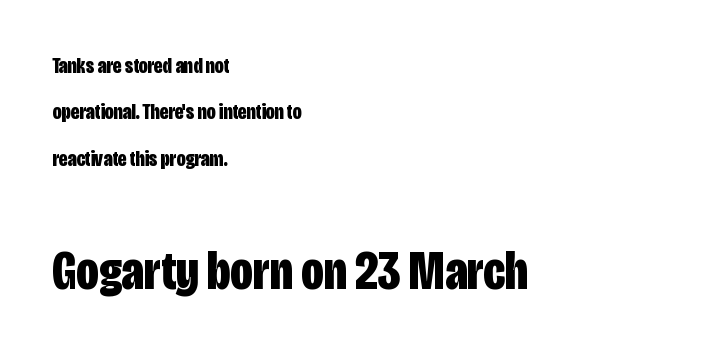
{"serif": "no", "italic": "no", "bold": "yes", "weight": "bold", "width": "condensed", "stroke_contrast": "low", "x_height": "large", "monospaced": "no", "underline": "no", "align": "left", "line_spacing": "loose", "line_spacing_ratio": 2.11, "letter_spacing": "normal", "letter_spacing_em": 0.0, "larger_block": "second", "size_ratio": 2.55, "glyph_px": 56}
